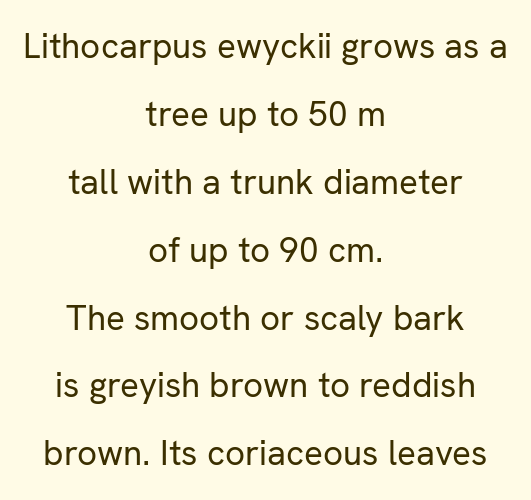
The image shows 35 px regular-weight sans-serif type, upright; set centered, loose line spacing (1.94x), normal letter spacing, not underlined; low stroke contrast and a medium x-height.
